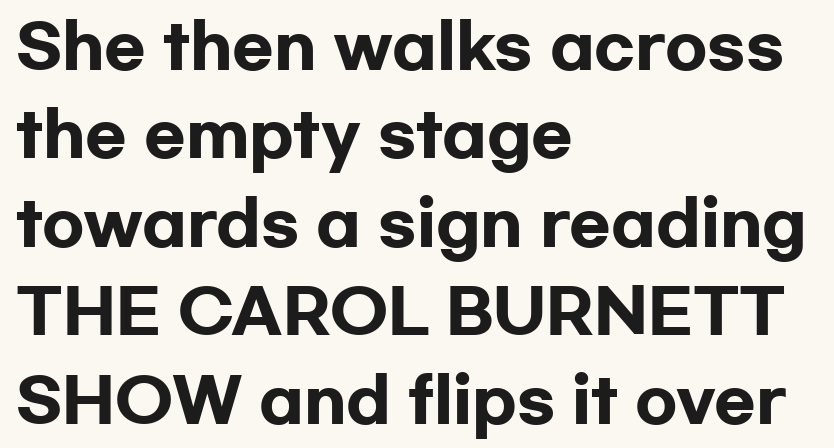
The image shows 61 px heavy, wide sans-serif type, upright; set left-aligned, normal line spacing (1.45x), normal letter spacing, not underlined; low stroke contrast and a medium x-height.
